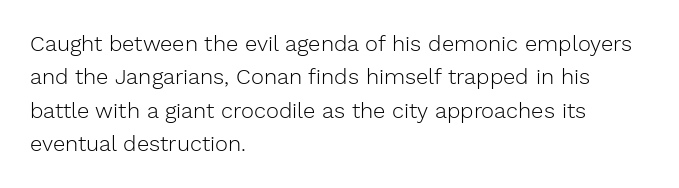
The image shows 22 px text type, upright; set left-aligned, normal line spacing (1.52x), normal letter spacing, not underlined.
